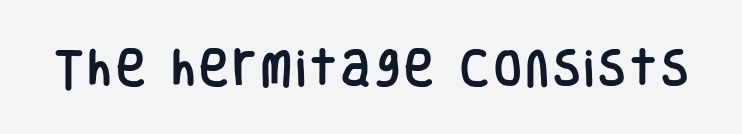
The image shows 40 px condensed sans-serif type, upright; set not underlined; low stroke contrast and a large x-height.
